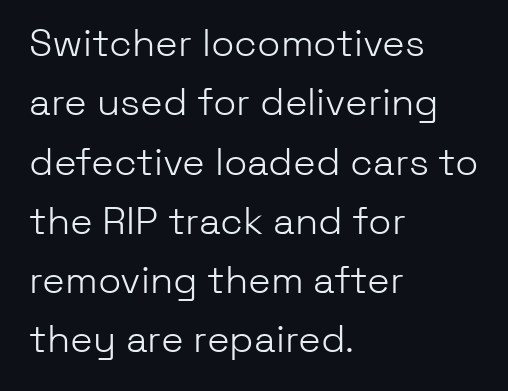
Q: Is the text bold? A: No.
Q: Is the text italic (slanted)? A: No, it is upright.
Q: Is the typeface a serif or a sans-serif typeface? A: Sans-serif.
Q: Is the text underlined? A: No.
Q: How is the paragraph aligned? A: Left-aligned.
Q: Is the spacing between letters normal or unusually wide? A: Normal.
Q: Is the spacing between lines tight, normal or loose? A: Normal.
Q: Width (condensed, normal, or wide)? A: Normal.
Q: Stroke contrast? A: Low.
Q: x-height? A: Medium.
Q: Monospaced? A: No.
